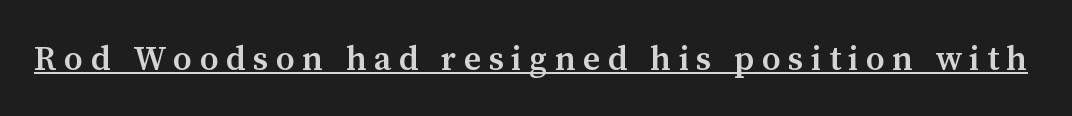
The image shows 34 px semibold serif type, upright; set unusually wide letter spacing (+0.22 em), underlined; medium stroke contrast and a medium x-height.
